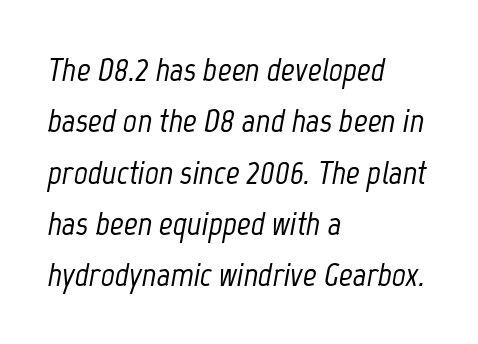
The image shows 34 px condensed type, italic (leaning right); set left-aligned, normal line spacing (1.51x), normal letter spacing, not underlined; low stroke contrast and a medium x-height.
